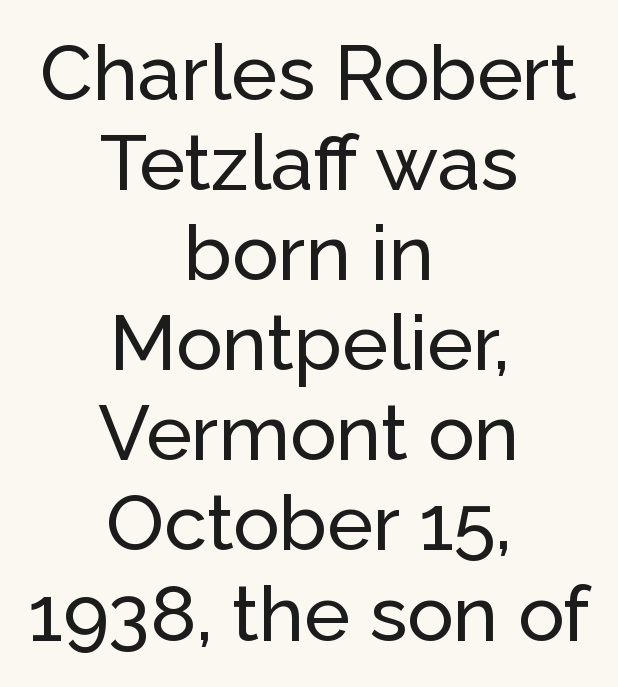
Here the designer chose a conventional face with non-uniform glyph widths. Standard letterfit; no display-style spreading of the glyphs. Type style note: lacks serifs. Unmarked baselines from the first word to the last.
